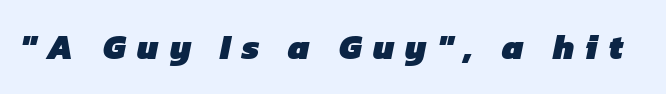
Q: Is the text bold? A: Yes.
Q: Is the typeface a serif or a sans-serif typeface? A: Sans-serif.
Q: Is the text underlined? A: No.
Q: Is the spacing between letters normal or unusually wide? A: Unusually wide.
Q: Width (condensed, normal, or wide)? A: Normal.
Q: Stroke contrast? A: Low.
Q: x-height? A: Medium.
Q: Monospaced? A: No.
